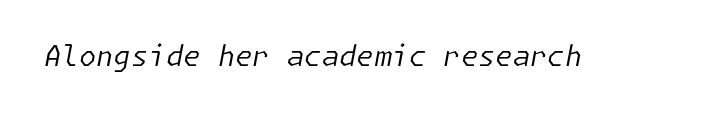
The image shows 28 px regular-weight type, italic (leaning right); set normal letter spacing, not underlined; low stroke contrast and a medium x-height.
